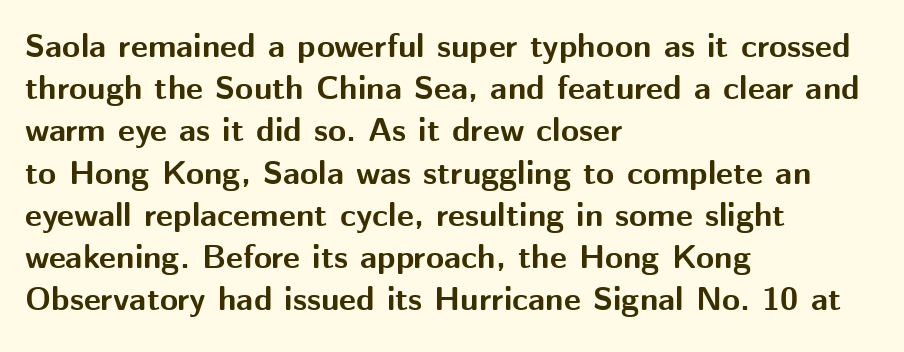
Q: Is the text bold? A: Yes.
Q: Is the text italic (slanted)? A: No, it is upright.
Q: Is the typeface a serif or a sans-serif typeface? A: Sans-serif.
Q: Is the text underlined? A: No.
Q: How is the paragraph aligned? A: Left-aligned.
Q: Is the spacing between letters normal or unusually wide? A: Normal.
Q: Is the spacing between lines tight, normal or loose? A: Normal.
Q: Width (condensed, normal, or wide)? A: Normal.
Q: Stroke contrast? A: Medium.
Q: x-height? A: Medium.
Q: Monospaced? A: No.
